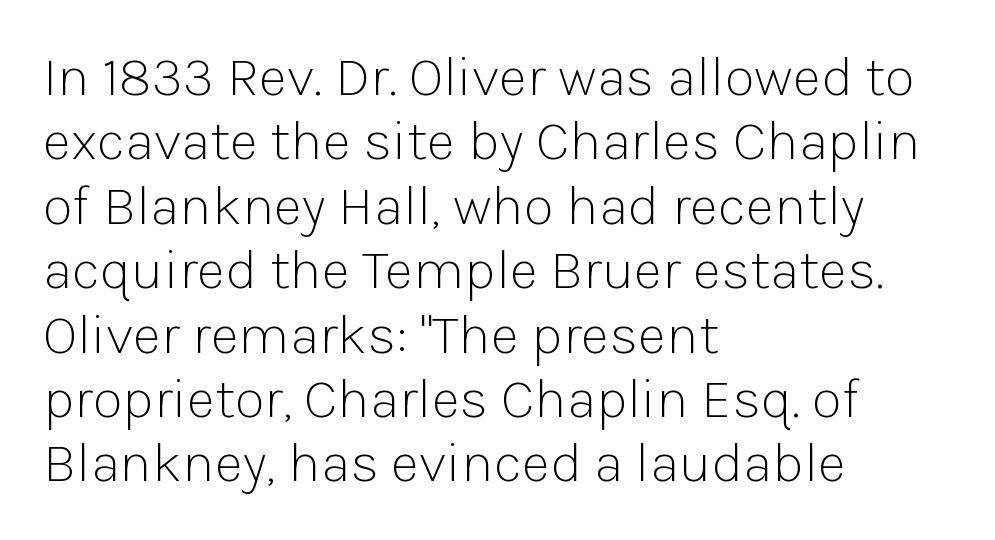
Q: Is the text bold? A: No.
Q: Is the text italic (slanted)? A: No, it is upright.
Q: Is the typeface a serif or a sans-serif typeface? A: Sans-serif.
Q: Is the text underlined? A: No.
Q: How is the paragraph aligned? A: Left-aligned.
Q: Is the spacing between letters normal or unusually wide? A: Normal.
Q: Is the spacing between lines tight, normal or loose? A: Tight.
Q: Width (condensed, normal, or wide)? A: Normal.
Q: Stroke contrast? A: Low.
Q: x-height? A: Medium.
Q: Monospaced? A: No.
